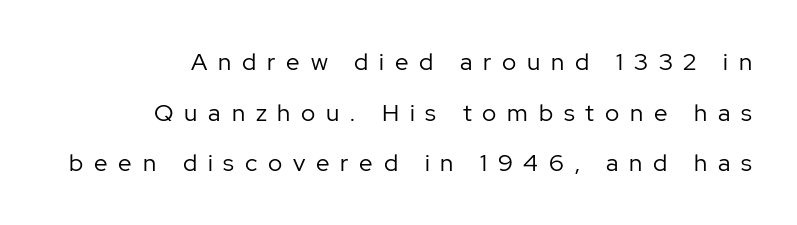
Q: Is the text bold? A: No.
Q: Is the text italic (slanted)? A: No, it is upright.
Q: Is the text underlined? A: No.
Q: How is the paragraph aligned? A: Right-aligned.
Q: Is the spacing between letters normal or unusually wide? A: Unusually wide.
Q: Is the spacing between lines tight, normal or loose? A: Loose.
